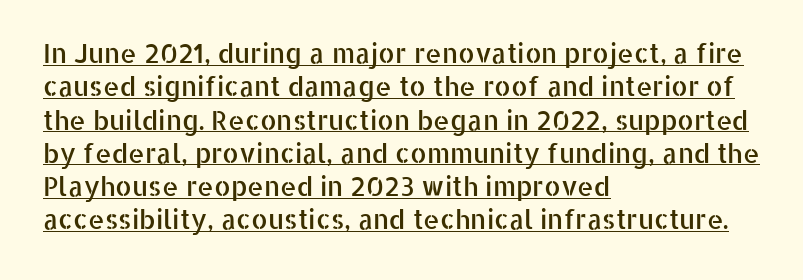
{"italic": "no", "underline": "yes", "align": "left", "line_spacing": "normal", "line_spacing_ratio": 1.28, "letter_spacing": "normal", "letter_spacing_em": 0.0, "glyph_px": 26}
